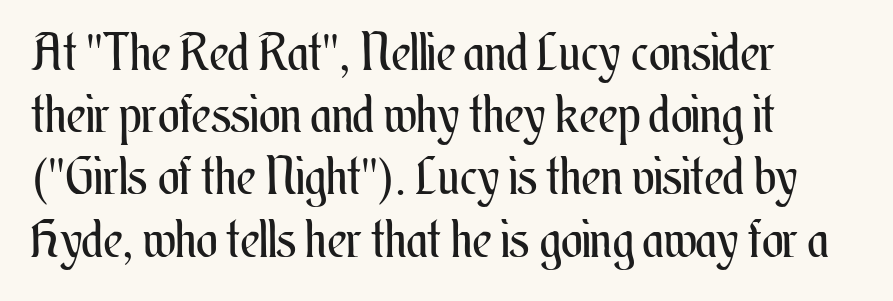
A typesetter would call this proportional, since set widths differ per character. The weight would be labelled regular, book, light, or lighter still. The passage shown has conventional tracking throughout. Line starts are locked; line ends wander. No word sits above an underline.
